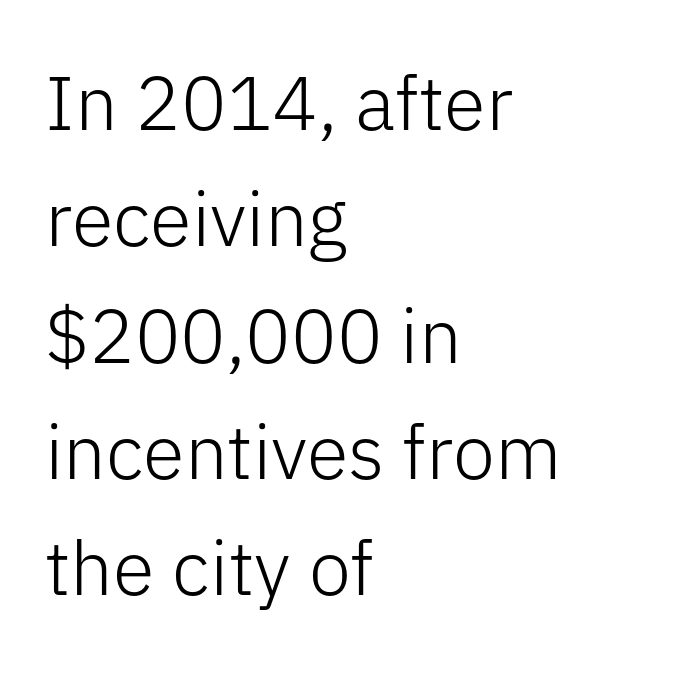
{"serif": "no", "italic": "no", "bold": "no", "weight": "light", "width": "normal", "stroke_contrast": "low", "x_height": "medium", "monospaced": "no", "underline": "no", "align": "left", "line_spacing": "normal", "line_spacing_ratio": 1.53, "letter_spacing": "normal", "letter_spacing_em": 0.0, "glyph_px": 76}
